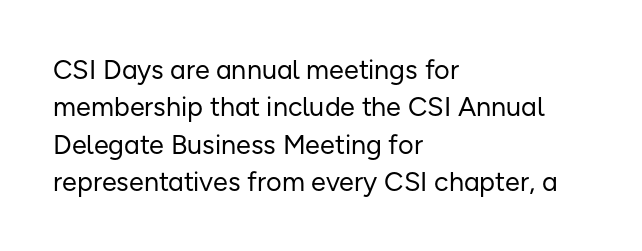
Interline gaps are of average width in this sample. Inter-character spacing is left at the font's built-in metrics. If you drew a line through each stem, it would be perfectly vertical. Words float on clear page, feet unadorned. Each line starts at the same left margin while the right side varies.
